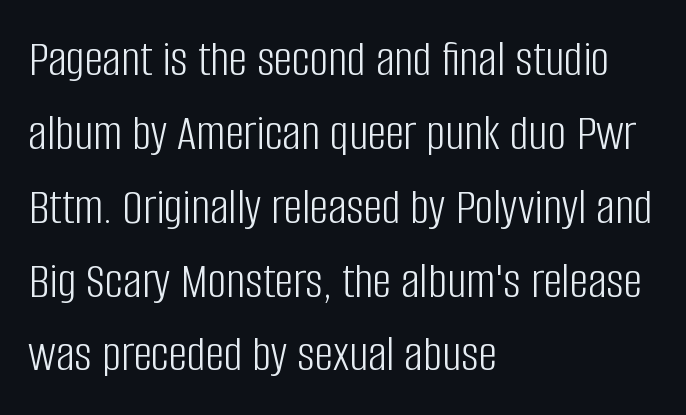
Q: Is the text bold? A: No.
Q: Is the text italic (slanted)? A: No, it is upright.
Q: Is the typeface a serif or a sans-serif typeface? A: Sans-serif.
Q: Is the text underlined? A: No.
Q: How is the paragraph aligned? A: Left-aligned.
Q: Is the spacing between letters normal or unusually wide? A: Normal.
Q: Is the spacing between lines tight, normal or loose? A: Normal.
Q: Width (condensed, normal, or wide)? A: Condensed.
Q: Stroke contrast? A: Low.
Q: x-height? A: Large.
Q: Monospaced? A: No.
